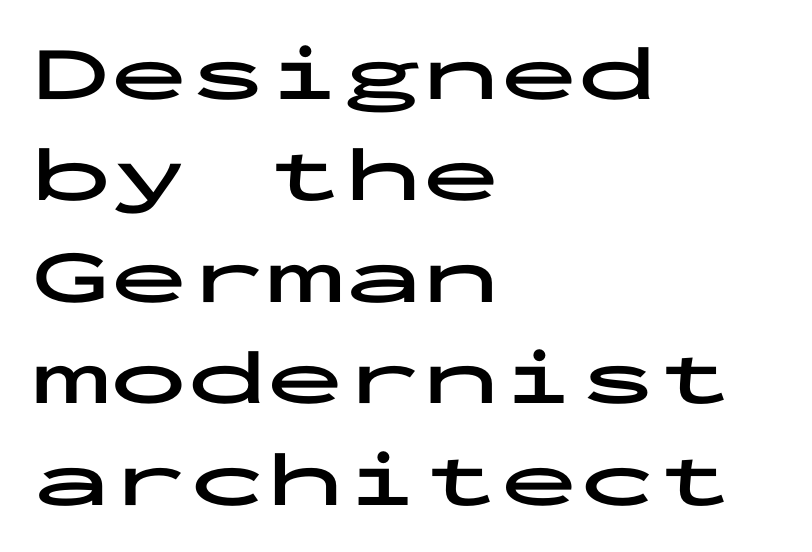
{"serif": "no", "italic": "no", "bold": "yes", "weight": "bold", "width": "wide", "stroke_contrast": "low", "x_height": "medium", "monospaced": "yes", "underline": "no", "align": "left", "line_spacing": "normal", "line_spacing_ratio": 1.3, "letter_spacing": "normal", "letter_spacing_em": 0.0, "glyph_px": 78}
